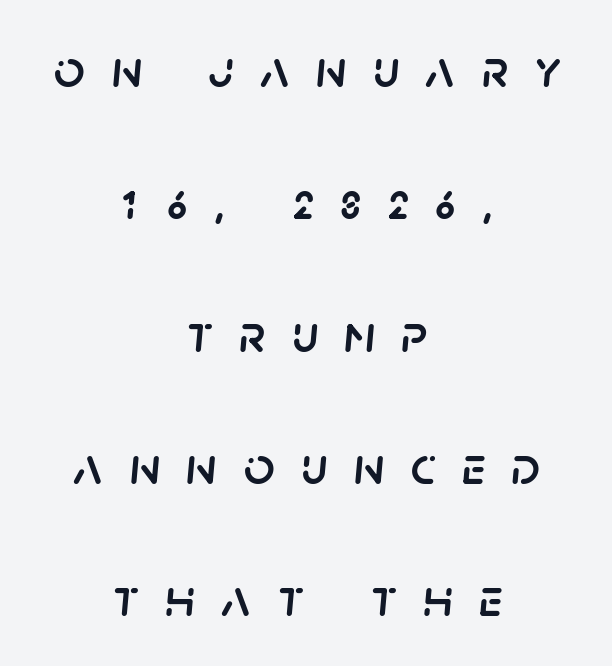
The image shows 54 px text type, italic (leaning right); set centered, loose line spacing (2.45x), unusually wide letter spacing (+0.49 em), not underlined; low stroke contrast and a large x-height.
